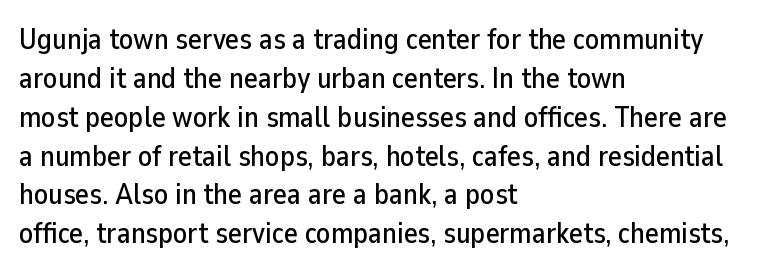
The letters stand upright; this is a roman face. Between one letter and the next there's only the usual sliver of space. Each row of text sits above clean, open space. The glyphs in this specimen are sans serif. The block of text has a typical density, with ordinary space between rows. This sample has the flowing, uneven cadence of proportional lettering.
